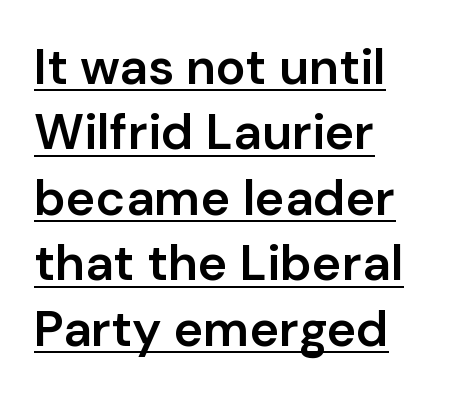
Proportional: the letters do not fall into vertical columns. The passage shown has conventional tracking throughout. Caption: multi-line text, flush left, ragged right. Underlined type. Observe the absence of serifs on each vertical stroke in this sample.
